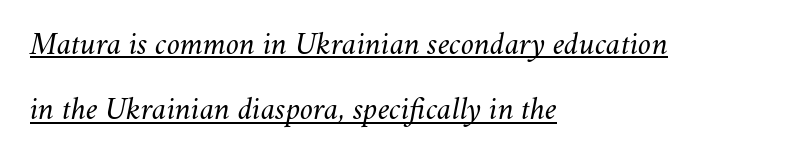
{"italic": "yes", "lean": "right", "slant_degrees": 11, "bold": "no", "weight": "regular", "width": "normal", "stroke_contrast": "medium", "x_height": "small", "monospaced": "no", "underline": "yes", "align": "left", "line_spacing": "loose", "line_spacing_ratio": 2.04, "letter_spacing": "normal", "letter_spacing_em": 0.0, "glyph_px": 32}
